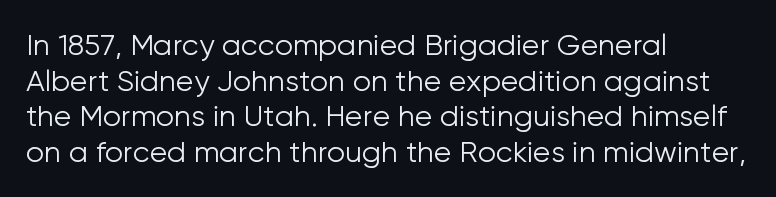
It's the straight-up-and-down kind of type. Lines of text with bare space underneath. Horizontal alignment here is leftward, the default for most running prose. Each letter keeps its own natural width here, so spacing adapts to shape. No feet cap the strokes, marking this as sans-serif type. The typesetting does not lean heavy: it is not bold.
